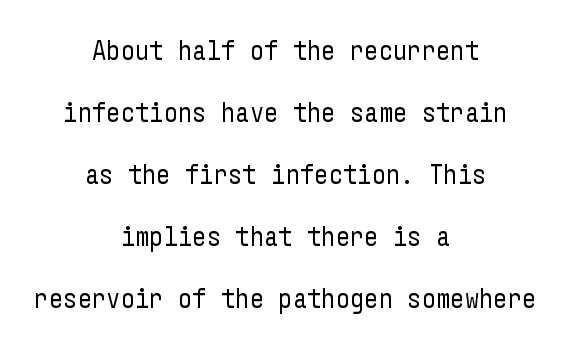
The image shows 28 px regular-weight, condensed sans-serif type, upright; set centered, loose line spacing (2.21x), normal letter spacing, not underlined; low stroke contrast and a medium x-height.
